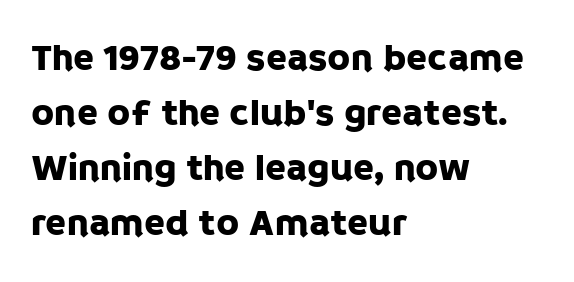
Q: Is the text italic (slanted)? A: No, it is upright.
Q: Is the typeface a serif or a sans-serif typeface? A: Sans-serif.
Q: Is the text underlined? A: No.
Q: How is the paragraph aligned? A: Left-aligned.
Q: Is the spacing between letters normal or unusually wide? A: Normal.
Q: Is the spacing between lines tight, normal or loose? A: Normal.
Q: Width (condensed, normal, or wide)? A: Normal.
Q: Stroke contrast? A: Low.
Q: x-height? A: Large.
Q: Monospaced? A: No.
